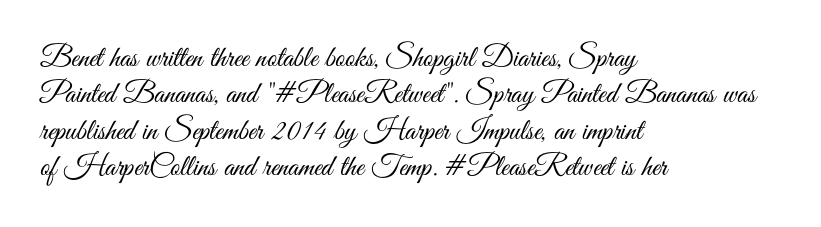
The image shows 30 px light, condensed sans-serif type; set left-aligned, line spacing 1.21x, normal letter spacing, not underlined; medium stroke contrast and a small x-height.
